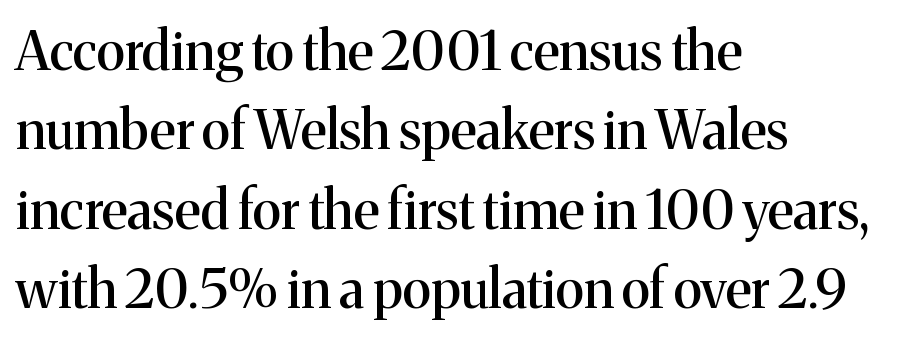
Italic? Not at all — the glyphs are vertical. Nobody touched the tracking dial on this one. Descender tails drop into unmarked territory. Stroke terminals: seriffed. The designer left line spacing at the default. The text block is weighted toward the left margin, trailing off unevenly rightward.
